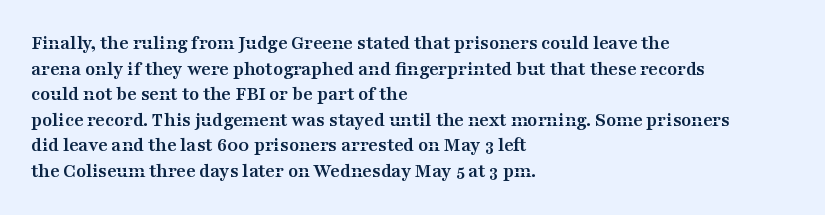
The letters stand straight up with perfectly vertical stems. The space directly below the letters is spotless. Letter spacing: default. Bold? Absolutely — the strokes are thick and heavy. The leading is moderate, giving the passage an even texture. The lines in this sample share a left origin and differ only in where they stop.
